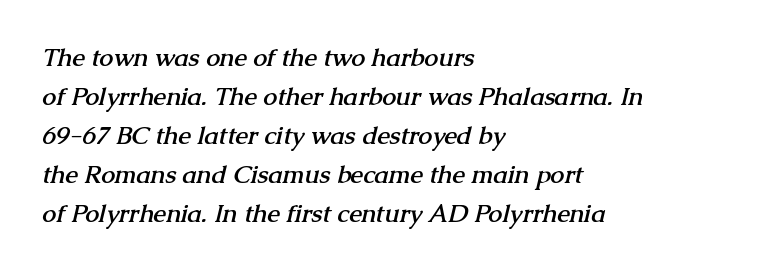
The image shows 25 px bold type; set left-aligned, normal line spacing (1.56x), normal letter spacing, not underlined.
